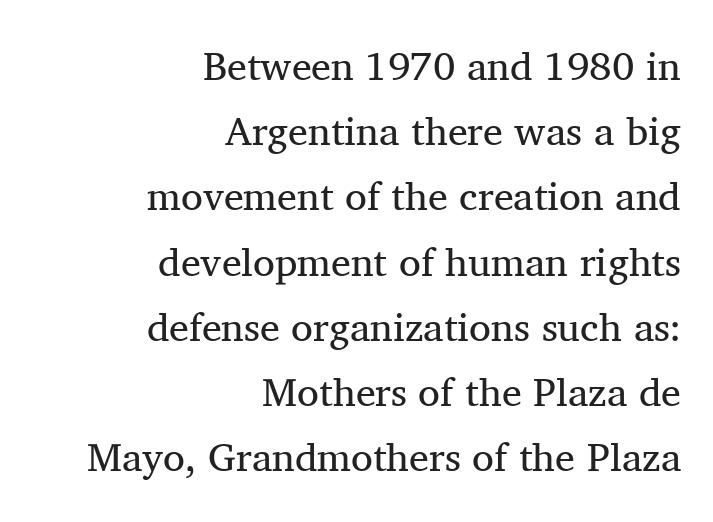
Horizontal alignment here is rightward, an uncommon choice for prose. It's the straight-up-and-down kind of type. The zone under the glyphs is completely vacant. In terms of leading, this rendering sits right in the middle.
